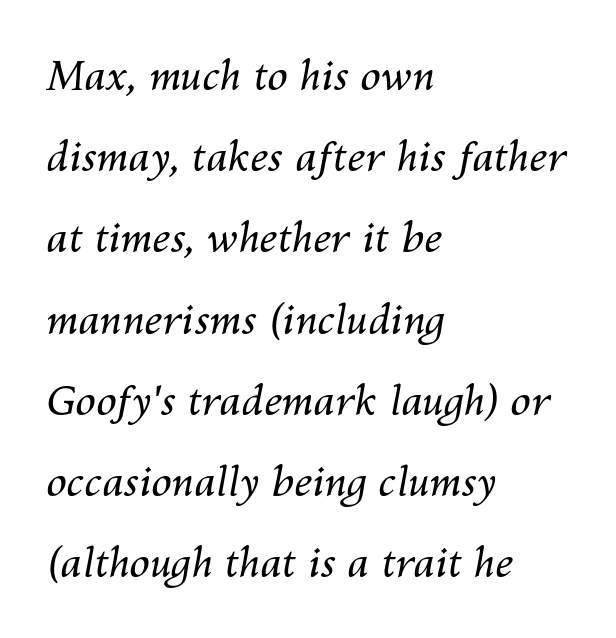
Q: Is the text bold? A: No.
Q: Is the text italic (slanted)? A: Yes, it leans right by about 10 degrees.
Q: Is the text underlined? A: No.
Q: How is the paragraph aligned? A: Left-aligned.
Q: Is the spacing between letters normal or unusually wide? A: Normal.
Q: Is the spacing between lines tight, normal or loose? A: Loose.
Q: Width (condensed, normal, or wide)? A: Normal.
Q: Stroke contrast? A: Medium.
Q: x-height? A: Medium.
Q: Monospaced? A: No.
